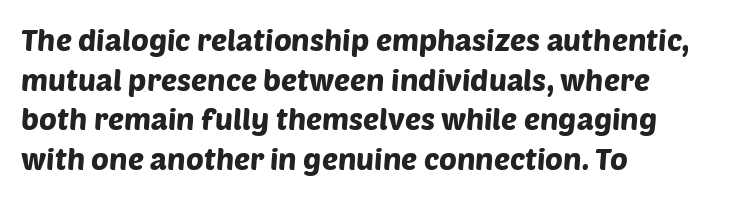
The image shows 30 px sans-serif type; set left-aligned, normal line spacing (1.32x), normal letter spacing, not underlined; low stroke contrast and a large x-height.
